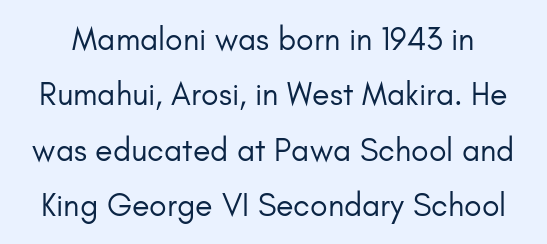
The image shows 32 px regular-weight sans-serif type, upright; set line spacing 1.73x, normal letter spacing, not underlined; low stroke contrast and a small x-height.
